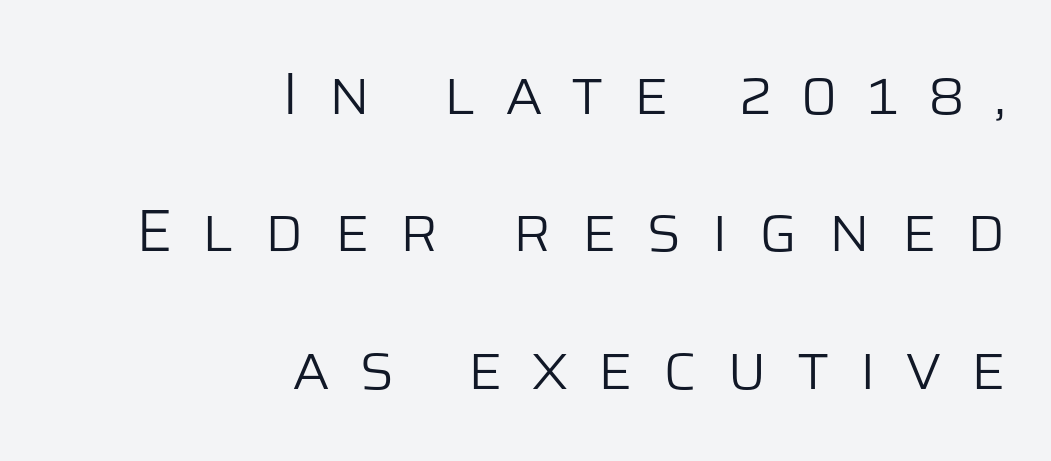
In terms of letterspacing, this is a distinctly airy, spread setting. Plain, unruled lines of type. Typeset ragged left — the right edge is the straight one. Counters stay open thanks to moderate or lighter strokes. Here the designer chose a conventional face with non-uniform glyph widths. Loosely led — the rows are spread out.
